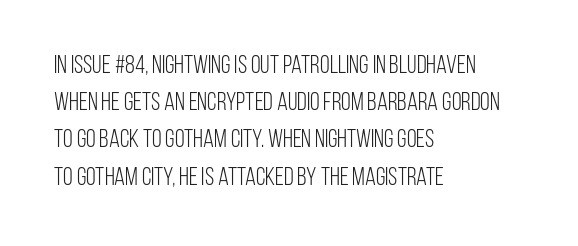
Q: Is the text bold? A: No.
Q: Is the text italic (slanted)? A: No, it is upright.
Q: Is the text underlined? A: No.
Q: How is the paragraph aligned? A: Left-aligned.
Q: Is the spacing between letters normal or unusually wide? A: Normal.
Q: Is the spacing between lines tight, normal or loose? A: Normal.
